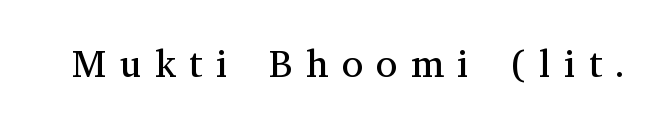
A roman cut, with each character standing at attention. Any mark beneath the type? The region is blank. Is the type heavy? It reads as light-to-regular instead. You could not count columns in this text — the font is proportionally spaced. The type is letterspaced generously, with wide tracking.
